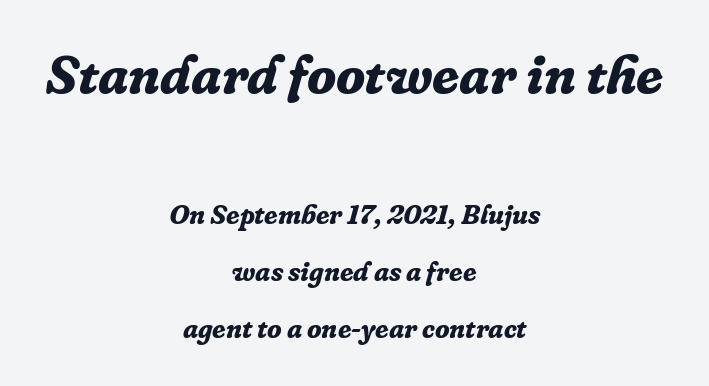
Q: Is the text bold? A: Yes.
Q: Is the text italic (slanted)? A: Yes, it leans right by about 16 degrees.
Q: Is the typeface a serif or a sans-serif typeface? A: Serif.
Q: Is the text underlined? A: No.
Q: How is the paragraph aligned? A: Centered.
Q: Is the spacing between letters normal or unusually wide? A: Normal.
Q: Is the spacing between lines tight, normal or loose? A: Loose.
Q: Which block of text is set in a larger size, the first (top) or the second (bottom)? A: The first (top) one.
Q: Width (condensed, normal, or wide)? A: Normal.
Q: Stroke contrast? A: Low.
Q: x-height? A: Medium.
Q: Monospaced? A: No.
